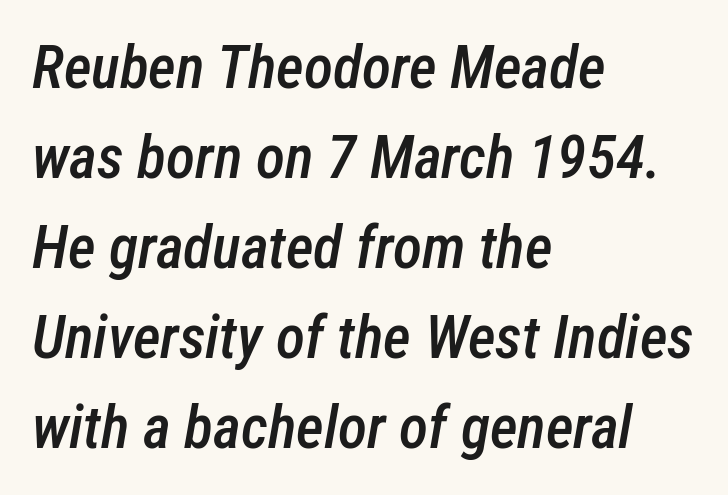
The image shows 60 px semibold, condensed type, italic (leaning right); set left-aligned, normal line spacing (1.5x), normal letter spacing, not underlined; low stroke contrast and a medium x-height.
